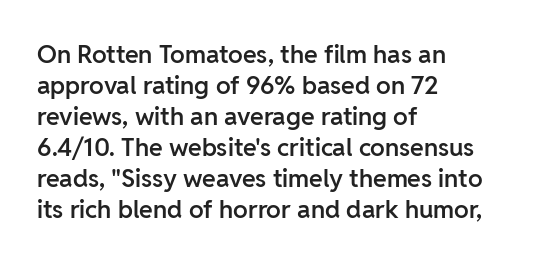
A classic flush-left, rag-right setting is used for this passage. The face used here is rendered with its standard letterfit. Decoration check: the copy has no underline. Caption: semibold face, moderately heavy strokes. Quick note: not italic, upright.
